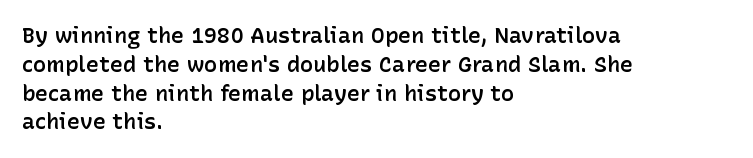
Left-aligned paragraph, ragged on the right. This sample uses plain, unmodified letter spacing. The lettering holds an erect, upright posture throughout. Underlining? Definitely not there. Students, this is semibold: more ink than regular, less than bold.
